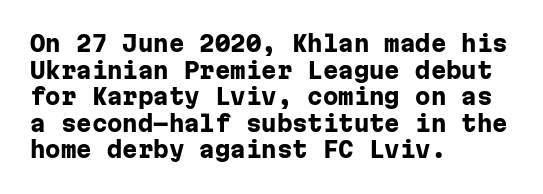
Q: Is the text bold? A: Yes.
Q: Is the text italic (slanted)? A: No, it is upright.
Q: Is the text underlined? A: No.
Q: How is the paragraph aligned? A: Left-aligned.
Q: Is the spacing between letters normal or unusually wide? A: Normal.
